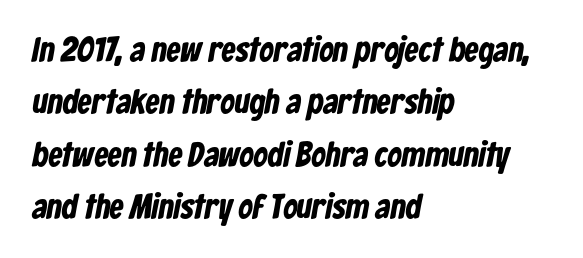
Q: Is the text bold? A: Yes.
Q: Is the typeface a serif or a sans-serif typeface? A: Sans-serif.
Q: Is the text underlined? A: No.
Q: How is the paragraph aligned? A: Left-aligned.
Q: Is the spacing between letters normal or unusually wide? A: Normal.
Q: Is the spacing between lines tight, normal or loose? A: Normal.
Q: Width (condensed, normal, or wide)? A: Condensed.
Q: Stroke contrast? A: Low.
Q: x-height? A: Medium.
Q: Monospaced? A: No.
